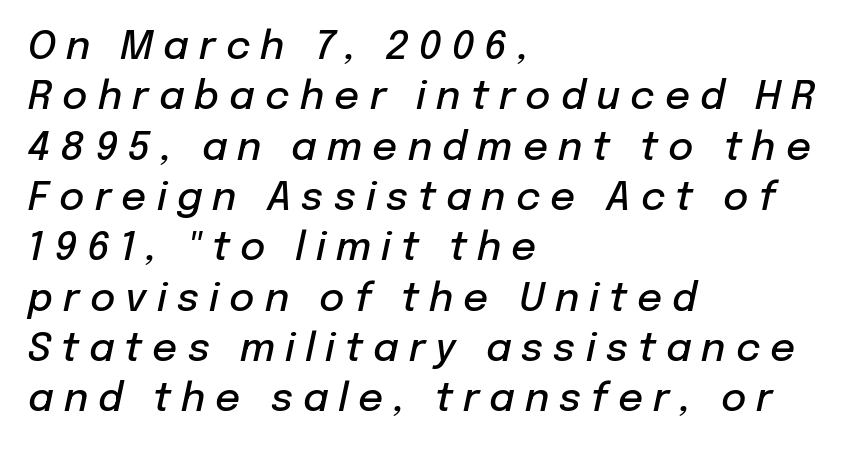
Leftover space on each line is placed entirely after the last word. Spacing between characters has been opened up far beyond the box default. Is the type slanted? Yes — the strokes lean at a clear angle. A bit beefed up — I'd call it semibold rather than bold. Spacing verdict: proportional, widths tailored to each character. A normal amount of white space separates one row of letters from the next.
